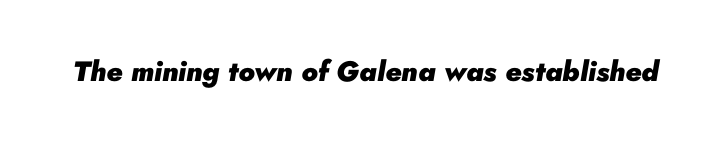
Q: Is the text bold? A: Yes.
Q: Is the text italic (slanted)? A: Yes, it leans right by about 10 degrees.
Q: Is the text underlined? A: No.
Q: Is the spacing between letters normal or unusually wide? A: Normal.
Q: Width (condensed, normal, or wide)? A: Normal.
Q: Stroke contrast? A: Low.
Q: x-height? A: Small.
Q: Monospaced? A: No.
